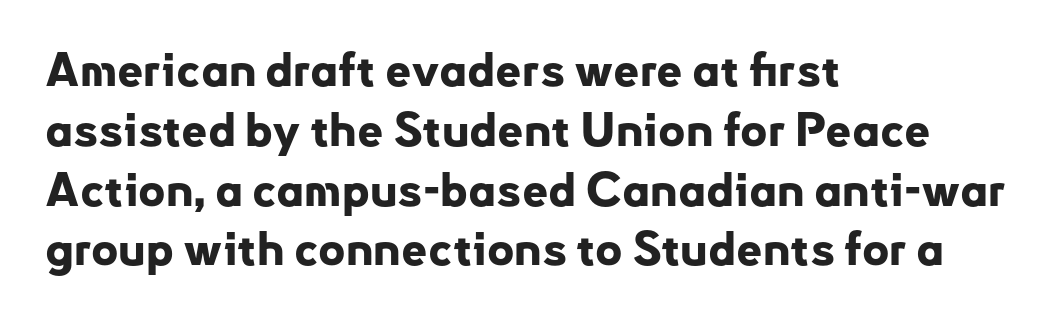
It's the straight-up-and-down kind of type. Successive baselines arrive at the customary interval. If you drew a ruler down the left edge, every line would touch it. Does extra space separate the letters? No, they use regular spacing. The font is running at its bold setting.
